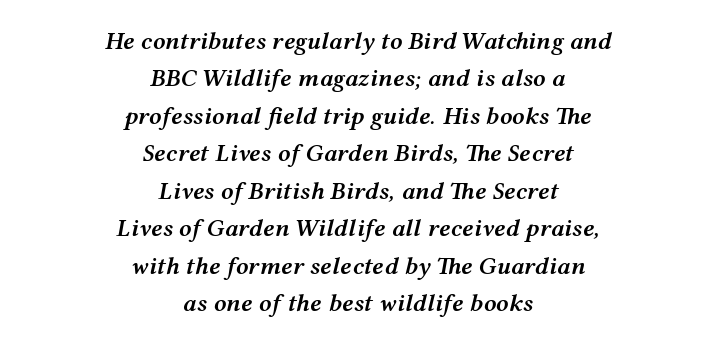
Q: Is the text bold? A: Semi-bold.
Q: Is the text italic (slanted)? A: Yes, it leans right by about 12 degrees.
Q: Is the text underlined? A: No.
Q: How is the paragraph aligned? A: Centered.
Q: Is the spacing between letters normal or unusually wide? A: Normal.
Q: Is the spacing between lines tight, normal or loose? A: Normal.
